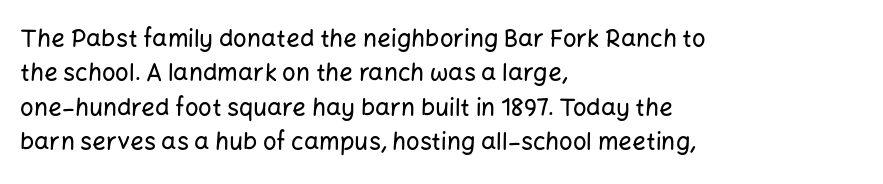
The rows are spaced the way most documents space them. Italic: no, the glyphs are upright roman. Reading down the block, your eye returns to a fixed left position each line. The words here are not underlined. Nothing unusual about the tracking: characters are spaced as the font intends.
